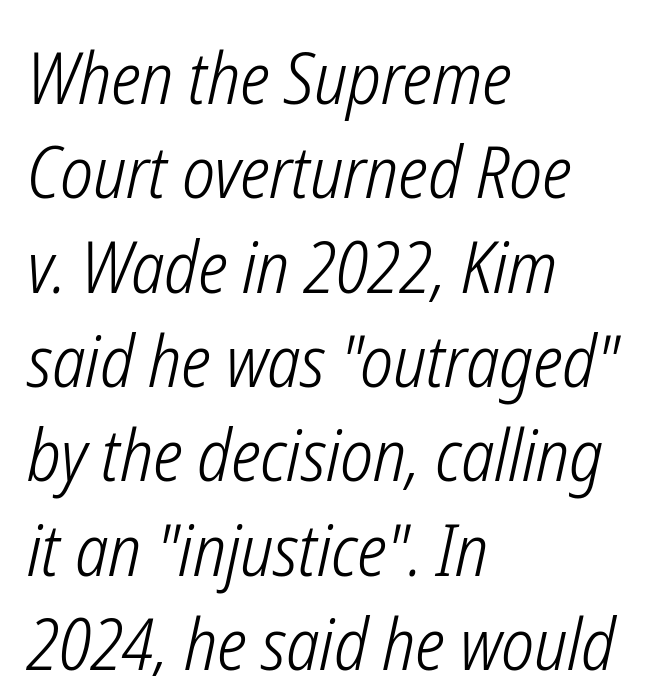
The baseline area is clear. Interline gaps are of average width in this sample. Designer's note — italics engaged. Notice how the passage keeps a crisp vertical edge on the left only. Stems here are at most as thick as an everyday book face. Think of a printed novel: that variable character pitch is what you see here.
